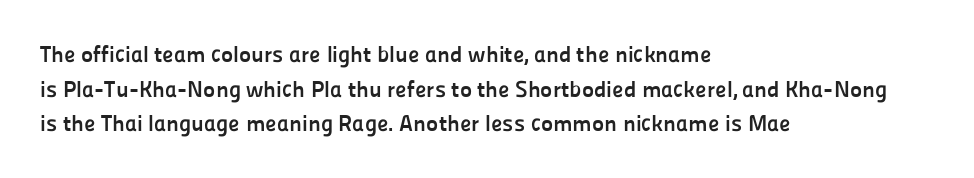
The image shows 23 px bold type, upright; set left-aligned, normal line spacing (1.51x), normal letter spacing, not underlined.
